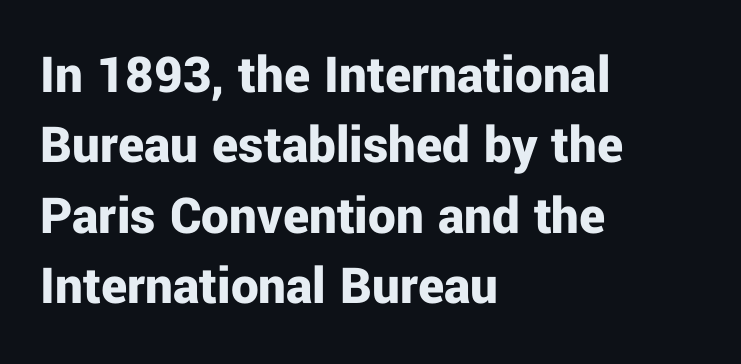
What kind of face is this? One without serifs — a sans. A bare baseline throughout the passage. The rendering keeps characters at their native spacing. Do the letters lean? They stand straight.
